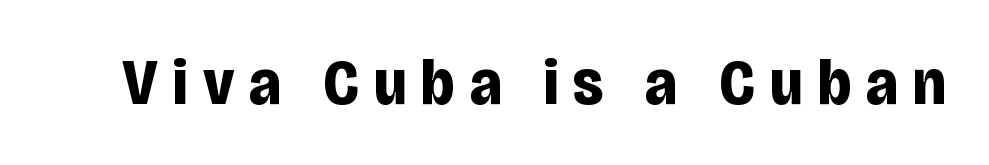
{"serif": "no", "italic": "no", "bold": "yes", "weight": "bold", "width": "condensed", "stroke_contrast": "low", "x_height": "large", "monospaced": "no", "underline": "no", "letter_spacing": "wide", "letter_spacing_em": 0.23, "glyph_px": 65}
